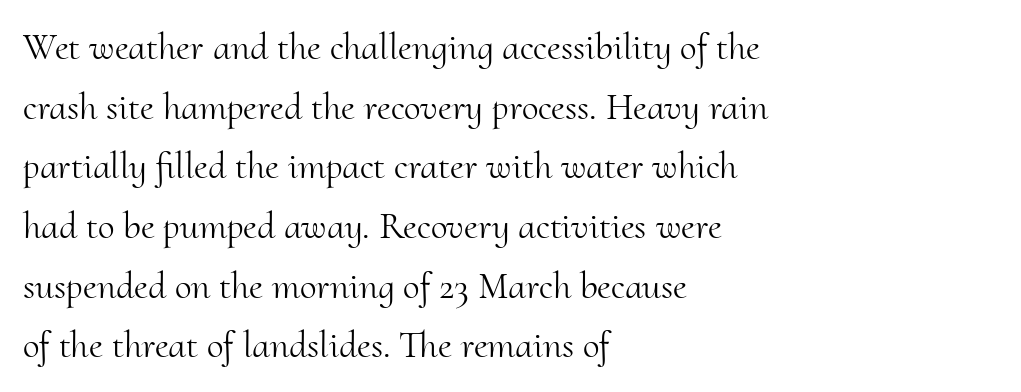
Q: Is the text bold? A: No.
Q: Is the text italic (slanted)? A: No, it is upright.
Q: Is the typeface a serif or a sans-serif typeface? A: Serif.
Q: Is the text underlined? A: No.
Q: How is the paragraph aligned? A: Left-aligned.
Q: Is the spacing between letters normal or unusually wide? A: Normal.
Q: Is the spacing between lines tight, normal or loose? A: Normal.
Q: Width (condensed, normal, or wide)? A: Normal.
Q: Stroke contrast? A: Medium.
Q: x-height? A: Small.
Q: Monospaced? A: No.
